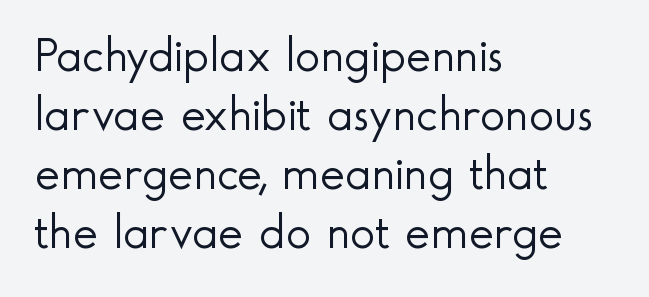
{"serif": "no", "italic": "no", "bold": "no", "weight": "light", "width": "normal", "x_height": "small", "monospaced": "no", "underline": "no", "align": "left", "line_spacing_ratio": 1.23, "letter_spacing": "normal", "letter_spacing_em": 0.0, "glyph_px": 48}
